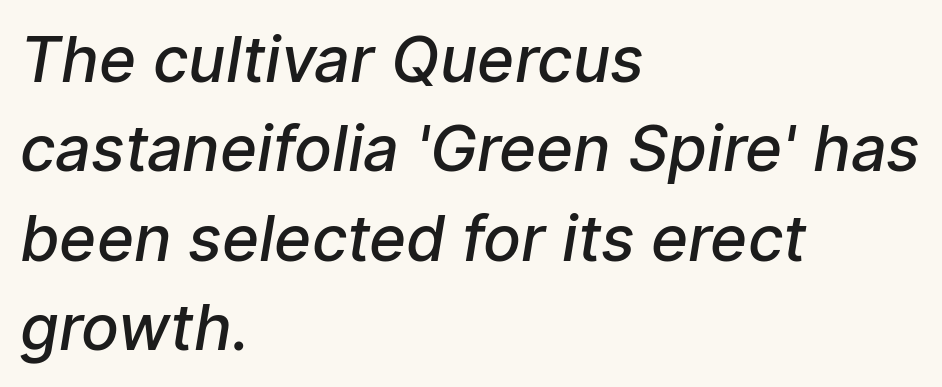
The image shows 63 px semibold sans-serif type; set left-aligned, normal line spacing (1.42x), normal letter spacing, not underlined; low stroke contrast and a medium x-height.
